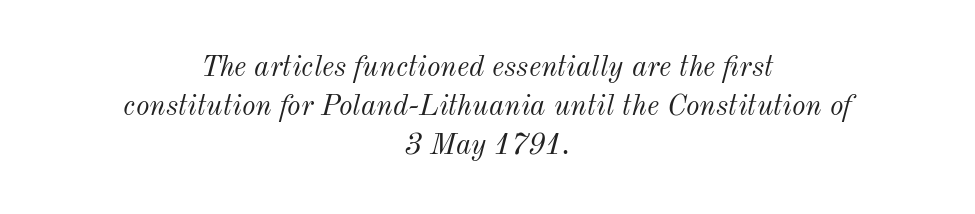
{"italic": "yes", "lean": "right", "slant_degrees": 12, "bold": "no", "weight": "light", "width": "normal", "stroke_contrast": "medium", "x_height": "small", "monospaced": "no", "underline": "no", "align": "center", "line_spacing": "normal", "line_spacing_ratio": 1.34, "letter_spacing": "normal", "letter_spacing_em": 0.0, "glyph_px": 29}
